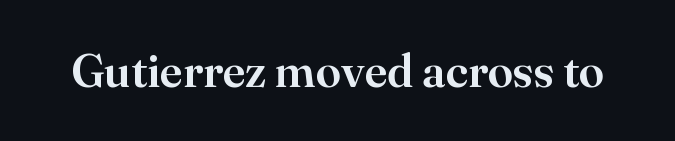
The image shows 46 px serif type, upright; set normal letter spacing, not underlined; high stroke contrast and a small x-height.
